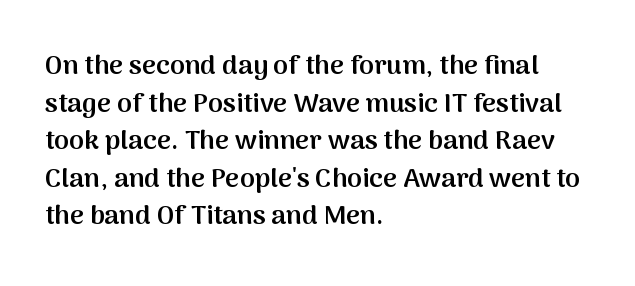
The image shows 27 px text type, upright; set left-aligned, normal line spacing (1.39x), normal letter spacing, not underlined.
